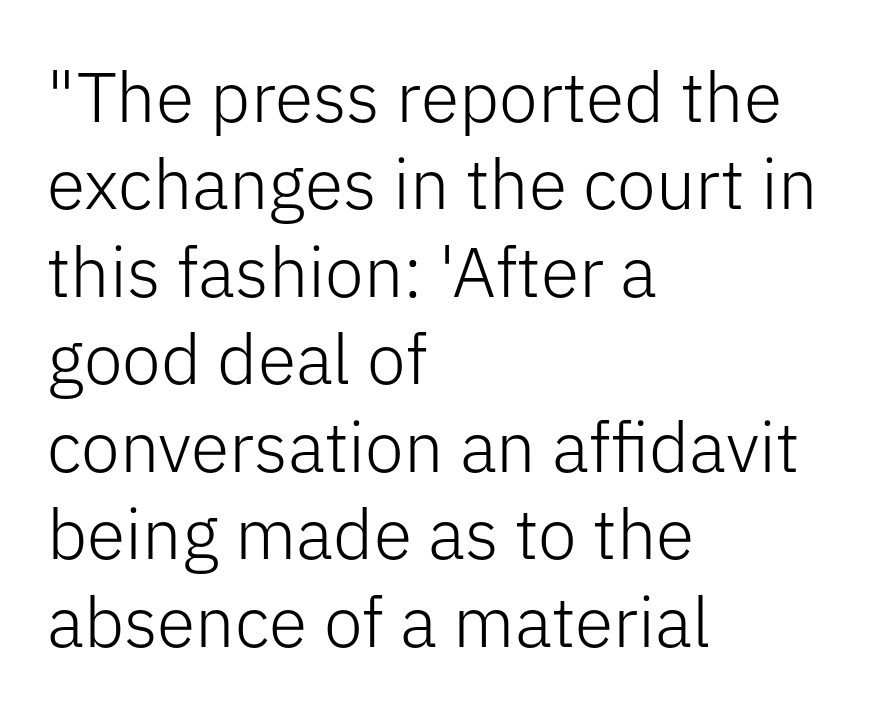
Q: Is the text bold? A: No.
Q: Is the text italic (slanted)? A: No, it is upright.
Q: Is the typeface a serif or a sans-serif typeface? A: Sans-serif.
Q: Is the text underlined? A: No.
Q: How is the paragraph aligned? A: Left-aligned.
Q: Is the spacing between letters normal or unusually wide? A: Normal.
Q: Is the spacing between lines tight, normal or loose? A: Normal.
Q: Width (condensed, normal, or wide)? A: Normal.
Q: Stroke contrast? A: Low.
Q: x-height? A: Medium.
Q: Monospaced? A: No.
